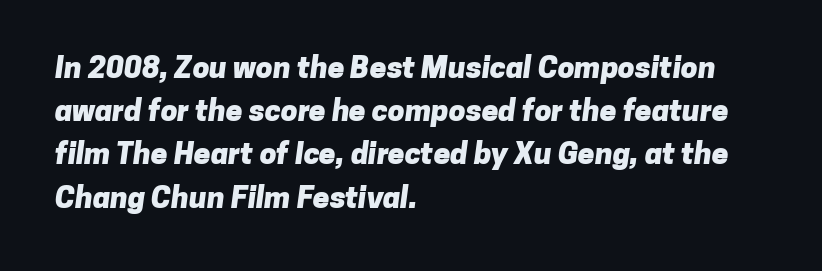
The image shows 30 px heavy sans-serif type; set left-aligned, normal line spacing (1.44x), normal letter spacing, not underlined; low stroke contrast and a medium x-height.
